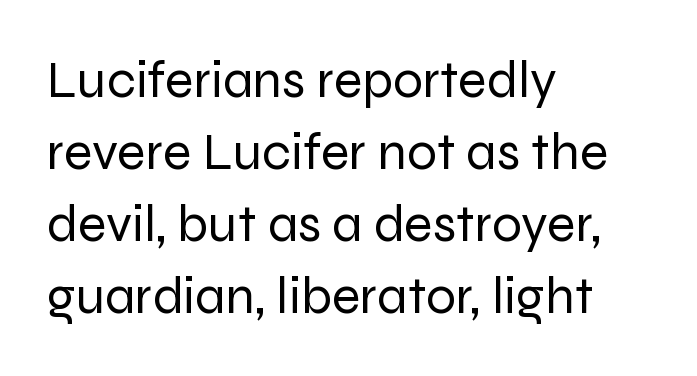
Q: Is the text bold? A: No.
Q: Is the text italic (slanted)? A: No, it is upright.
Q: Is the typeface a serif or a sans-serif typeface? A: Sans-serif.
Q: Is the text underlined? A: No.
Q: How is the paragraph aligned? A: Left-aligned.
Q: Is the spacing between letters normal or unusually wide? A: Normal.
Q: Is the spacing between lines tight, normal or loose? A: Normal.
Q: Width (condensed, normal, or wide)? A: Normal.
Q: Stroke contrast? A: Low.
Q: x-height? A: Medium.
Q: Monospaced? A: No.
